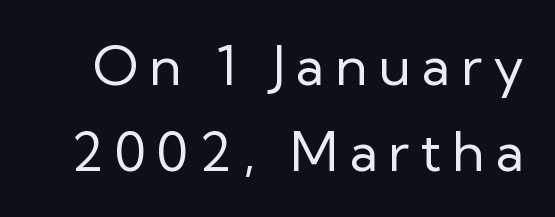
{"serif": "no", "italic": "no", "bold": "no", "weight": "regular", "width": "normal", "stroke_contrast": "low", "x_height": "medium", "monospaced": "no", "underline": "no", "line_spacing": "normal", "line_spacing_ratio": 1.6, "letter_spacing": "wide", "letter_spacing_em": 0.2, "glyph_px": 54}
